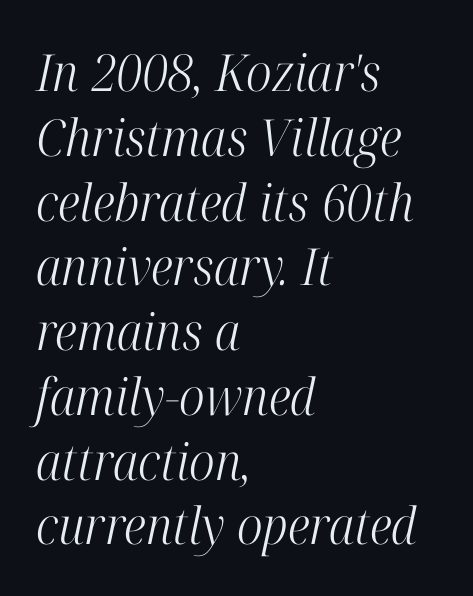
Q: Is the text bold? A: No.
Q: Is the text italic (slanted)? A: Yes, it leans right by about 12 degrees.
Q: Is the typeface a serif or a sans-serif typeface? A: Serif.
Q: Is the text underlined? A: No.
Q: How is the paragraph aligned? A: Left-aligned.
Q: Is the spacing between letters normal or unusually wide? A: Normal.
Q: Is the spacing between lines tight, normal or loose? A: Normal.
Q: Width (condensed, normal, or wide)? A: Condensed.
Q: Stroke contrast? A: High.
Q: x-height? A: Medium.
Q: Monospaced? A: No.
